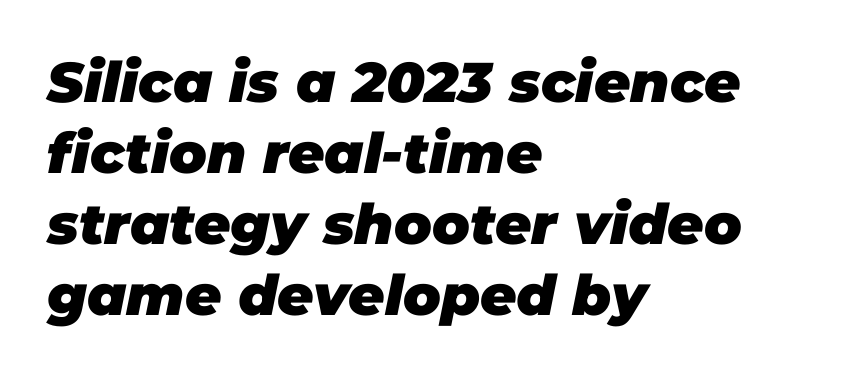
The image shows 56 px heavy type, italic (leaning right); set left-aligned, normal line spacing (1.27x), normal letter spacing, not underlined; low stroke contrast and a large x-height.
